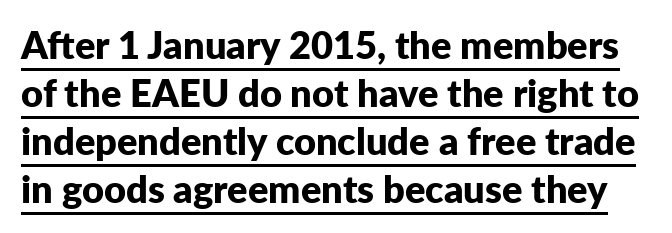
Posture: upright roman. Bold? Absolutely — the strokes are thick and heavy. Honestly, the row spacing looks completely unremarkable. The face used here is a sans, in the tradition of grotesques and geometrics. The rendering uses natural spacing where letterforms have individual widths.
